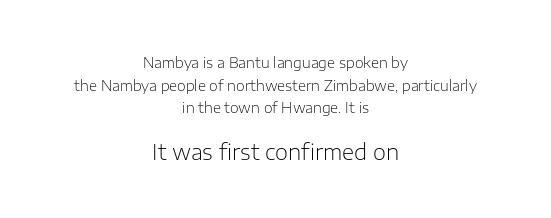
The image shows 21 px text type, upright; set centered, normal line spacing (1.62x), normal letter spacing, not underlined; the second (bottom) block is 1.5x larger.
